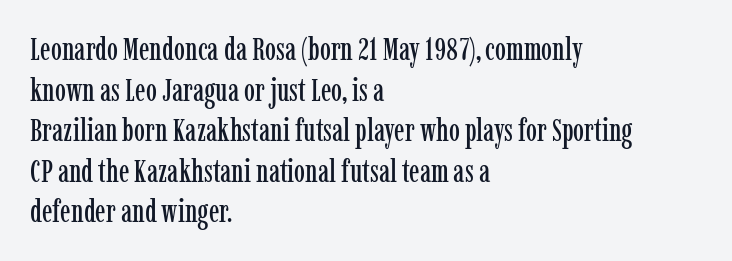
Q: Is the text italic (slanted)? A: No, it is upright.
Q: Is the typeface a serif or a sans-serif typeface? A: Serif.
Q: Is the text underlined? A: No.
Q: How is the paragraph aligned? A: Left-aligned.
Q: Is the spacing between letters normal or unusually wide? A: Normal.
Q: Is the spacing between lines tight, normal or loose? A: Normal.
Q: Width (condensed, normal, or wide)? A: Condensed.
Q: Stroke contrast? A: Low.
Q: x-height? A: Medium.
Q: Monospaced? A: No.
